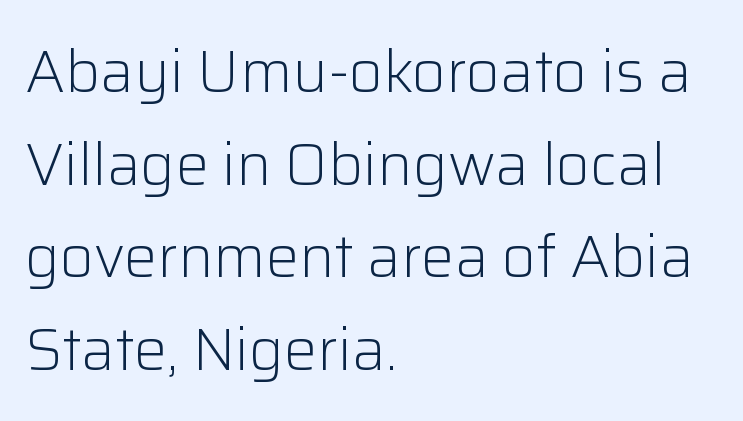
This rendering leaves character spacing at its baseline value. Honestly, there is no underline to notice here at all. Bold? No — there's no thickening of the strokes. Look at the bottom of the vertical strokes: they stop flat, with no serifs.
